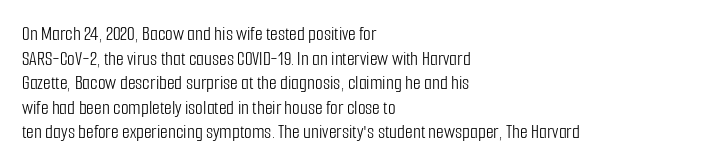
Casual observation: everything's shoved over to the left. This is not heavy type; no bold has been used. Italic? Not at all — the glyphs are vertical. The space beneath each line is pristine and unruled. No extra tracking has been applied to these lines.
